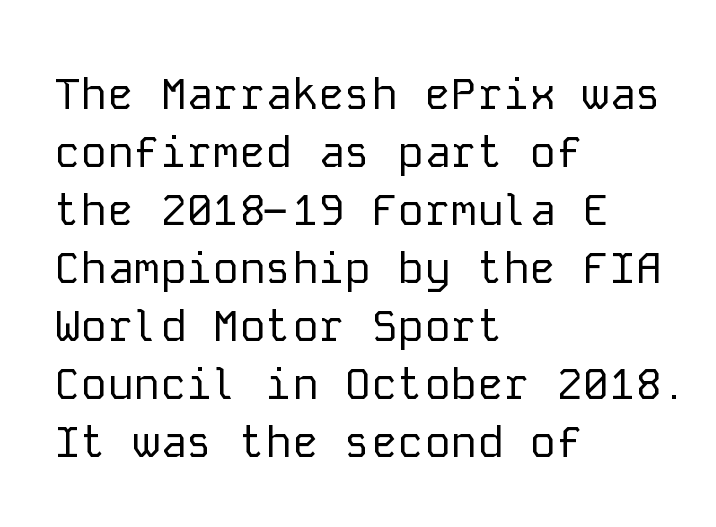
Rule under the text: the space is simply empty. The axis of the letterforms is exactly vertical. Line starts are locked; line ends wander. Students, note that the glyphs here touch the page at normal intervals. No letter is thick-stroked: the sample isn't bold. The face used here is monospaced, like something from a code editor.
